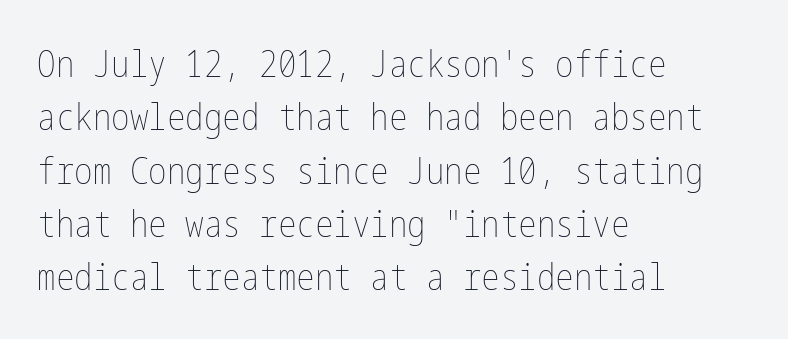
Q: Is the text bold? A: No.
Q: Is the text italic (slanted)? A: No, it is upright.
Q: Is the text underlined? A: No.
Q: How is the paragraph aligned? A: Left-aligned.
Q: Is the spacing between letters normal or unusually wide? A: Normal.
Q: Is the spacing between lines tight, normal or loose? A: Normal.
Q: Width (condensed, normal, or wide)? A: Condensed.
Q: Stroke contrast? A: Low.
Q: x-height? A: Medium.
